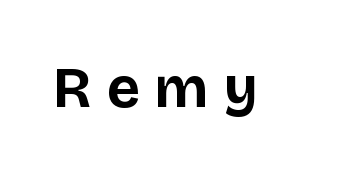
Q: Is the text bold? A: Yes.
Q: Is the text italic (slanted)? A: No, it is upright.
Q: Is the typeface a serif or a sans-serif typeface? A: Sans-serif.
Q: Is the text underlined? A: No.
Q: Is the spacing between letters normal or unusually wide? A: Unusually wide.
Q: Width (condensed, normal, or wide)? A: Normal.
Q: Stroke contrast? A: Low.
Q: x-height? A: Large.
Q: Monospaced? A: No.
